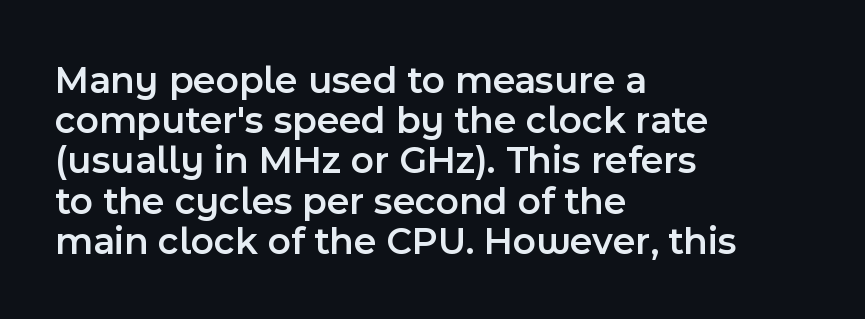
{"serif": "no", "italic": "no", "bold": "semi", "weight": "semibold", "width": "normal", "x_height": "medium", "monospaced": "no", "underline": "no", "align": "left", "line_spacing": "tight", "line_spacing_ratio": 1.03, "letter_spacing": "normal", "letter_spacing_em": 0.0, "glyph_px": 39}
